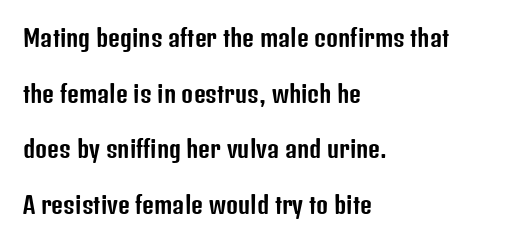
The image shows 23 px text type, upright; set left-aligned, loose line spacing (2.42x), normal letter spacing, not underlined.
